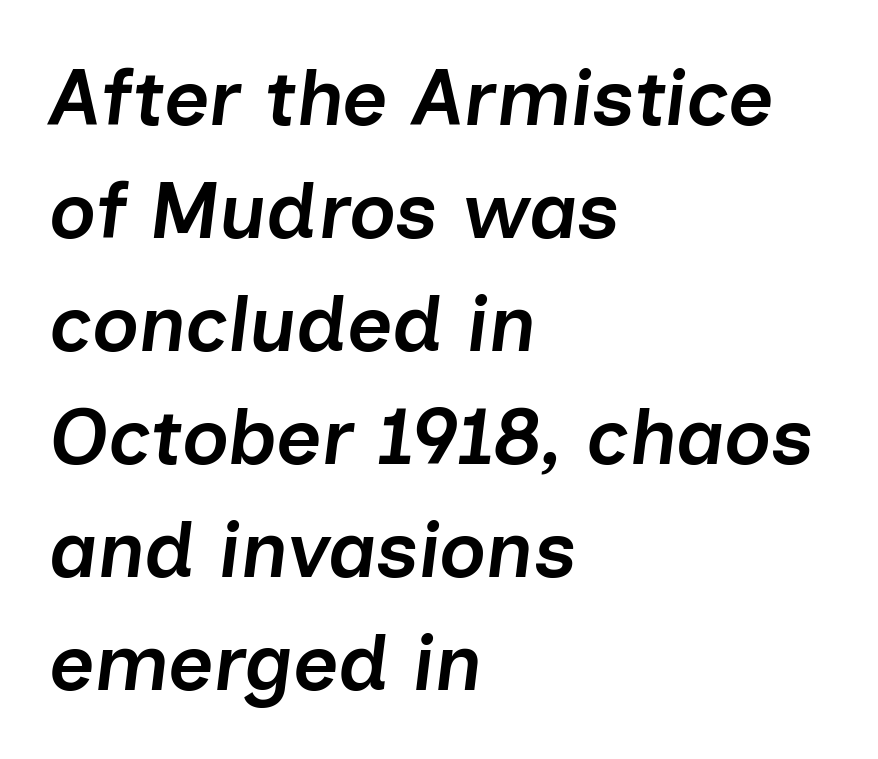
The image shows 79 px semibold type, italic (leaning right); set left-aligned, normal line spacing (1.43x), normal letter spacing, not underlined; low stroke contrast and a medium x-height.
